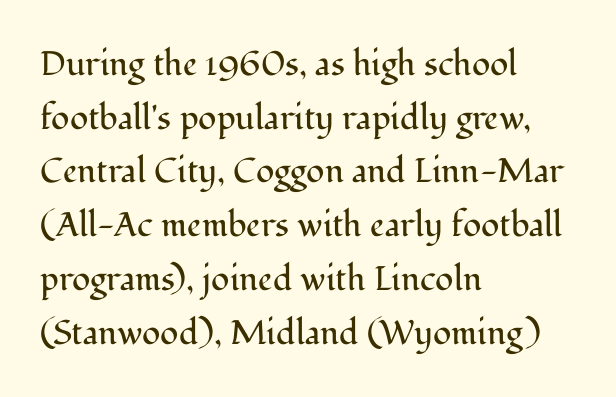
Compared with a typical body face, this is equally light or lighter still. The lines in this sample share a left origin and differ only in where they stop. The passage shown is typed in a proportional face where columns would drift. Descenders hang freely into open space. The letters stand upright; this is a roman face. Caption: standard tracking, unaltered.
